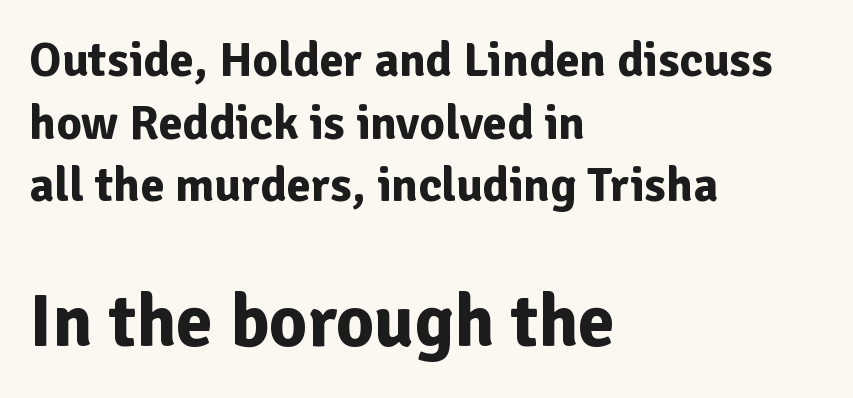
{"serif": "no", "italic": "no", "bold": "yes", "weight": "bold", "width": "normal", "stroke_contrast": "low", "x_height": "medium", "monospaced": "no", "underline": "no", "align": "left", "line_spacing": "normal", "line_spacing_ratio": 1.28, "letter_spacing": "normal", "letter_spacing_em": 0.0, "larger_block": "second", "size_ratio": 1.51, "glyph_px": 74}
